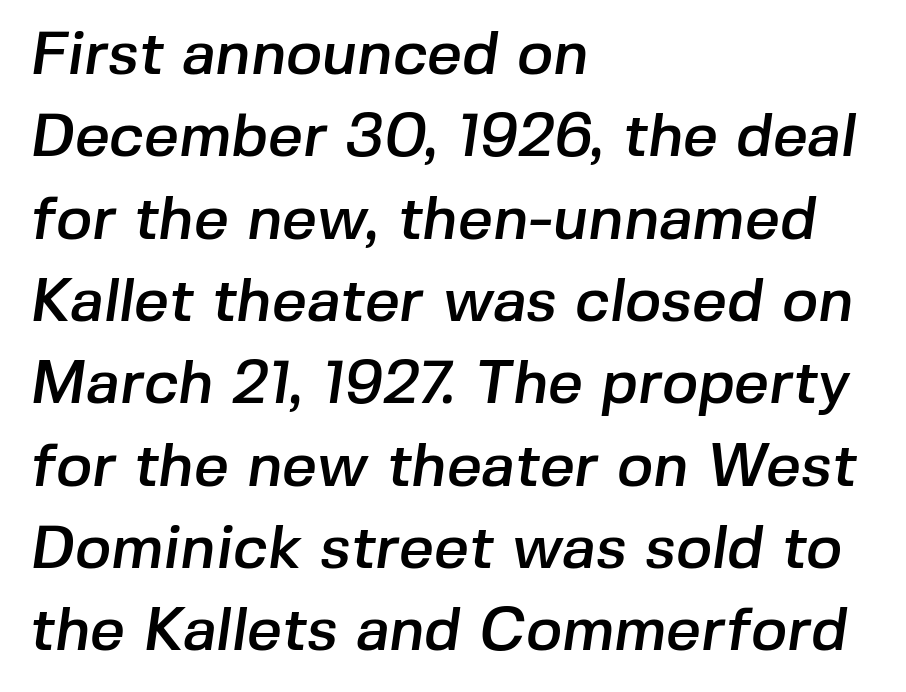
Inter-character spacing is left at the font's built-in metrics. Descenders are the only things crossing below the line. Vertical spacing — default. The paragraph shown leans on its left margin. Proportional: the letters do not fall into vertical columns.
